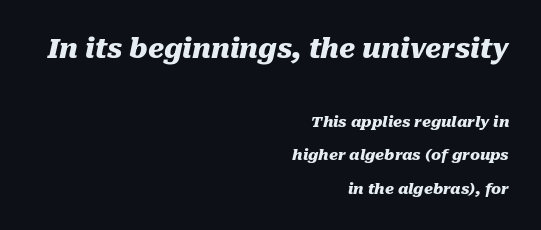
Q: Is the text bold? A: Yes.
Q: Is the text italic (slanted)? A: Yes, it leans right by about 10 degrees.
Q: Is the text underlined? A: No.
Q: How is the paragraph aligned? A: Right-aligned.
Q: Is the spacing between letters normal or unusually wide? A: Normal.
Q: Is the spacing between lines tight, normal or loose? A: Loose.
Q: Which block of text is set in a larger size, the first (top) or the second (bottom)? A: The first (top) one.
